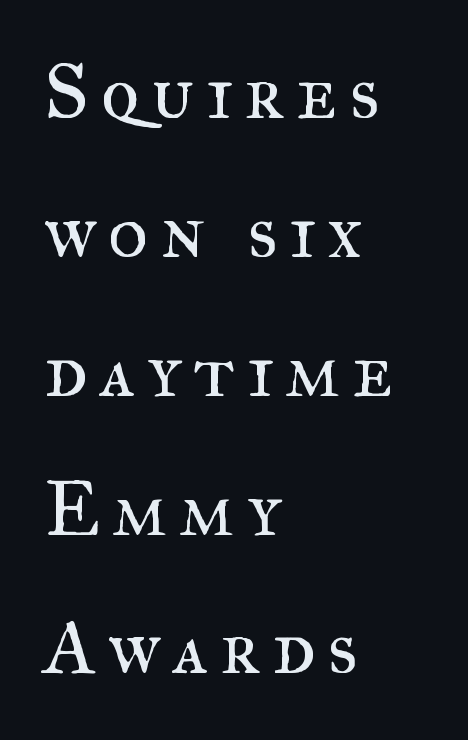
Yep, those are serifs on the letters. These lines are rendered in a variable-pitch font. The passage shown is not bold in any degree. Line beginnings align vertically; line endings do not. A typesetter would mark this as roman, not italic. Glance below the letters and you will spot only blank space.
